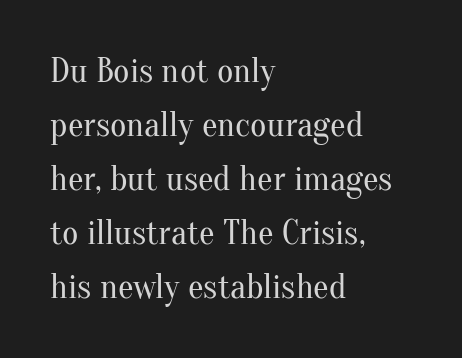
Q: Is the text bold? A: No.
Q: Is the text italic (slanted)? A: No, it is upright.
Q: Is the typeface a serif or a sans-serif typeface? A: Serif.
Q: Is the text underlined? A: No.
Q: How is the paragraph aligned? A: Left-aligned.
Q: Is the spacing between letters normal or unusually wide? A: Normal.
Q: Is the spacing between lines tight, normal or loose? A: Normal.
Q: Width (condensed, normal, or wide)? A: Normal.
Q: Stroke contrast? A: Medium.
Q: x-height? A: Small.
Q: Monospaced? A: No.
